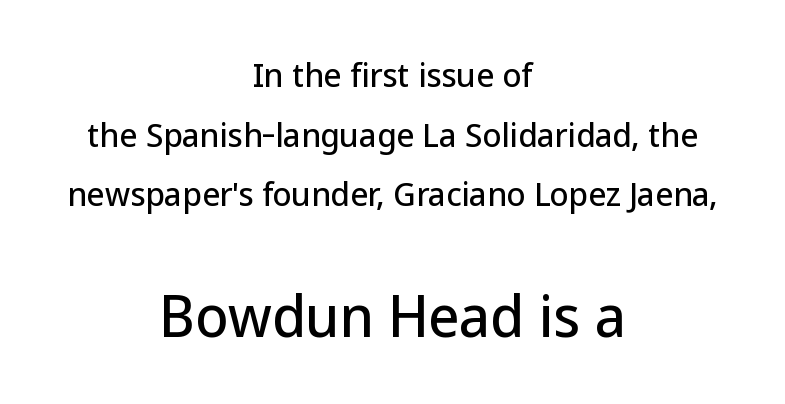
{"serif": "no", "italic": "no", "width": "normal", "stroke_contrast": "low", "x_height": "medium", "monospaced": "no", "underline": "no", "align": "center", "line_spacing": "loose", "line_spacing_ratio": 1.92, "letter_spacing": "normal", "letter_spacing_em": 0.0, "larger_block": "second", "size_ratio": 1.74, "glyph_px": 54}
